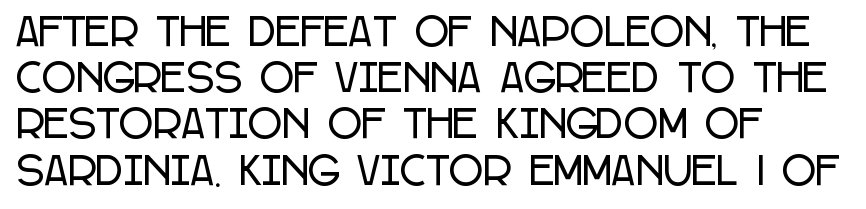
Note the varied advance widths — an 'i' is clearly narrower than an 'm'. The specimen reads as upright at a glance. Clear beneath every line of the passage. The letters sit at their default tracking, neither squeezed nor spread. I'd call this a sans setting — the letters go barefoot.
